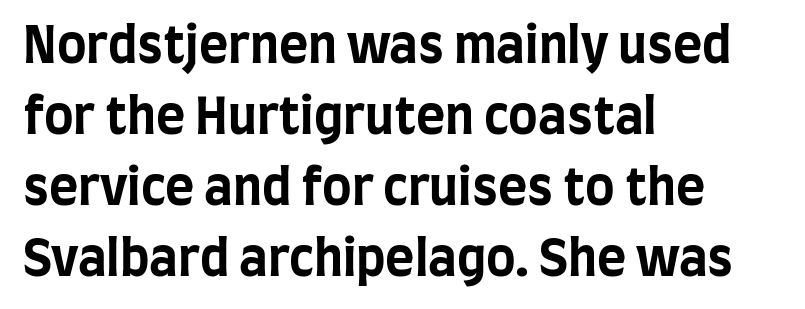
Q: Is the text bold? A: Yes.
Q: Is the text italic (slanted)? A: No, it is upright.
Q: Is the typeface a serif or a sans-serif typeface? A: Sans-serif.
Q: Is the text underlined? A: No.
Q: How is the paragraph aligned? A: Left-aligned.
Q: Is the spacing between letters normal or unusually wide? A: Normal.
Q: Is the spacing between lines tight, normal or loose? A: Normal.
Q: Width (condensed, normal, or wide)? A: Condensed.
Q: Stroke contrast? A: Low.
Q: x-height? A: Large.
Q: Monospaced? A: No.
